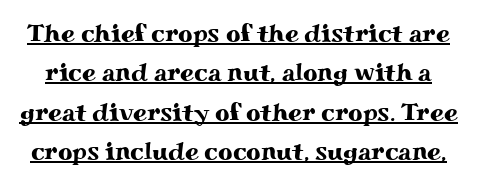
{"italic": "no", "underline": "yes", "line_spacing": "normal", "line_spacing_ratio": 1.58, "letter_spacing": "normal", "letter_spacing_em": 0.0, "glyph_px": 25}
